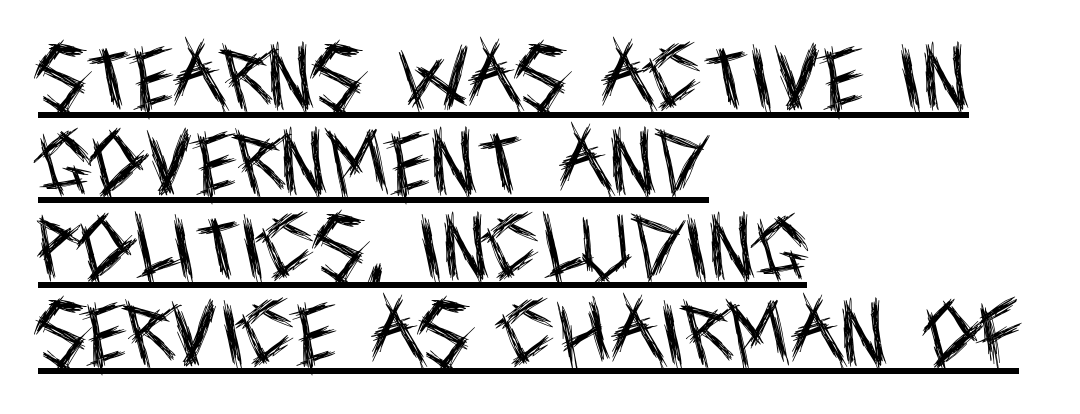
Q: Is the text bold? A: No.
Q: Is the text italic (slanted)? A: No, it is upright.
Q: Is the typeface a serif or a sans-serif typeface? A: Sans-serif.
Q: Is the text underlined? A: Yes.
Q: How is the paragraph aligned? A: Left-aligned.
Q: Is the spacing between letters normal or unusually wide? A: Normal.
Q: Width (condensed, normal, or wide)? A: Condensed.
Q: x-height? A: Large.
Q: Monospaced? A: No.
